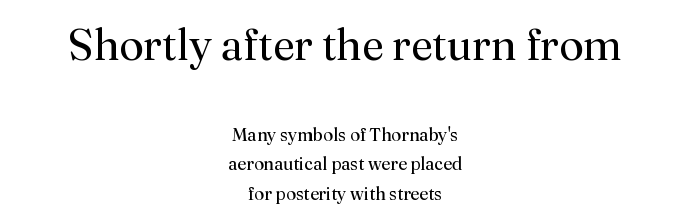
Q: Is the text bold? A: No.
Q: Is the text italic (slanted)? A: No, it is upright.
Q: Is the typeface a serif or a sans-serif typeface? A: Serif.
Q: Is the text underlined? A: No.
Q: How is the paragraph aligned? A: Centered.
Q: Is the spacing between letters normal or unusually wide? A: Normal.
Q: Is the spacing between lines tight, normal or loose? A: Normal.
Q: Which block of text is set in a larger size, the first (top) or the second (bottom)? A: The first (top) one.
Q: Width (condensed, normal, or wide)? A: Normal.
Q: Stroke contrast? A: Medium.
Q: x-height? A: Small.
Q: Monospaced? A: No.
